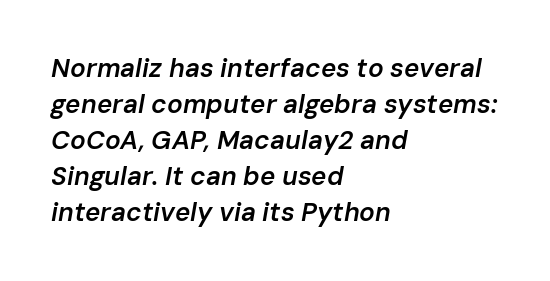
{"italic": "yes", "lean": "right", "slant_degrees": 10, "bold": "semi", "underline": "no", "align": "left", "line_spacing": "normal", "line_spacing_ratio": 1.38, "letter_spacing": "normal", "letter_spacing_em": 0.0, "glyph_px": 26}
